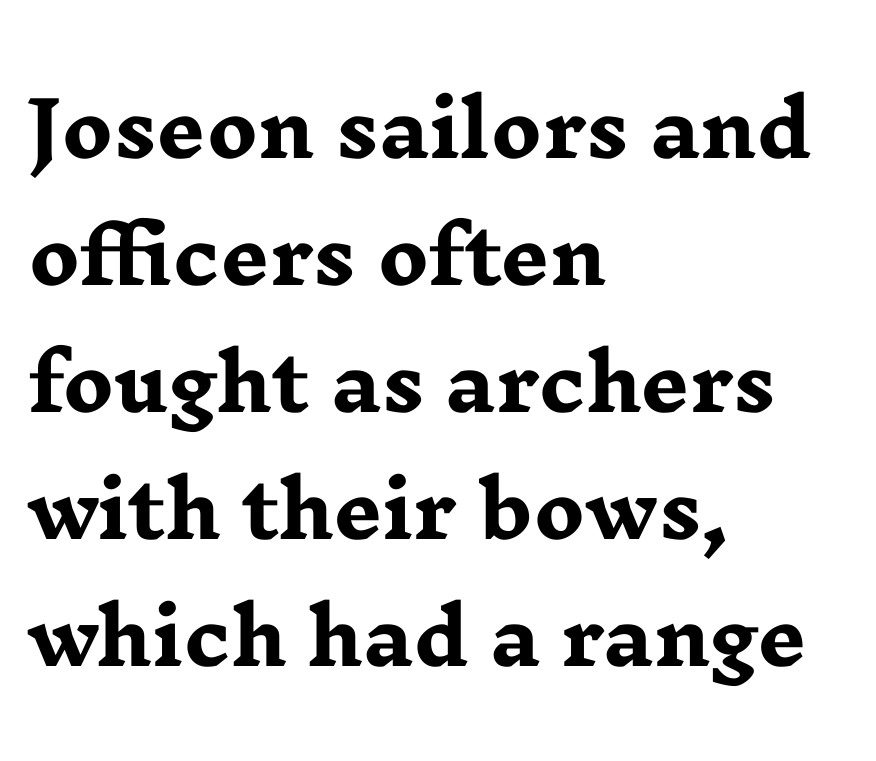
{"serif": "yes", "italic": "no", "bold": "yes", "weight": "heavy", "width": "wide", "stroke_contrast": "low", "x_height": "medium", "monospaced": "no", "underline": "no", "align": "left", "line_spacing": "normal", "line_spacing_ratio": 1.67, "letter_spacing": "normal", "letter_spacing_em": 0.0, "glyph_px": 76}
